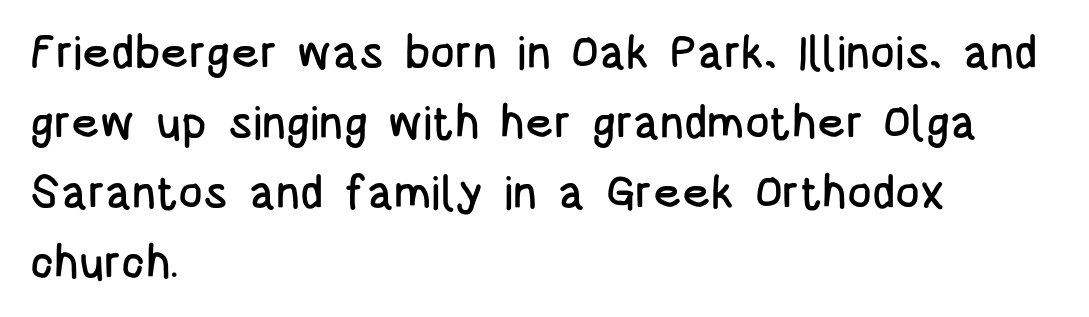
{"serif": "no", "italic": "no", "width": "condensed", "stroke_contrast": "low", "x_height": "large", "monospaced": "no", "underline": "no", "align": "left", "line_spacing": "normal", "line_spacing_ratio": 1.52, "letter_spacing": "normal", "letter_spacing_em": 0.0, "glyph_px": 46}
